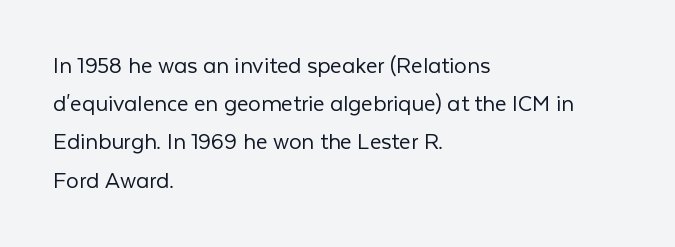
The image shows 25 px text type, upright; set left-aligned, normal line spacing (1.53x), normal letter spacing, not underlined.
